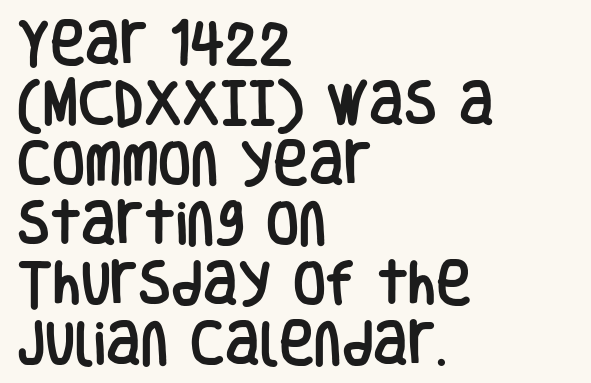
Characters remain perfectly vertical along every line. This sample uses a sans-serif face. The horizontal fit of the characters is conventional and even. These lines are rendered in a variable-pitch font. One glance says typical: line gaps are just what's usual.
